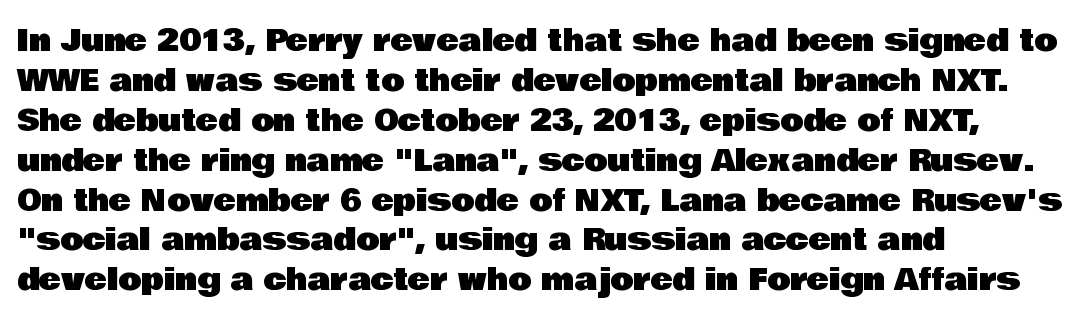
{"serif": "no", "italic": "no", "width": "normal", "stroke_contrast": "low", "x_height": "large", "monospaced": "no", "underline": "no", "align": "left", "line_spacing": "normal", "line_spacing_ratio": 1.33, "letter_spacing": "normal", "letter_spacing_em": 0.0, "glyph_px": 30}
